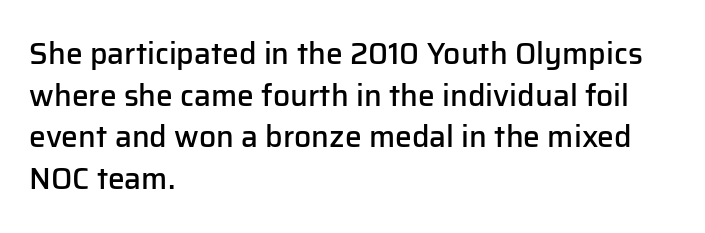
Q: Is the text bold? A: Semi-bold.
Q: Is the text italic (slanted)? A: No, it is upright.
Q: Is the typeface a serif or a sans-serif typeface? A: Sans-serif.
Q: Is the text underlined? A: No.
Q: How is the paragraph aligned? A: Left-aligned.
Q: Is the spacing between letters normal or unusually wide? A: Normal.
Q: Is the spacing between lines tight, normal or loose? A: Normal.
Q: Width (condensed, normal, or wide)? A: Normal.
Q: Stroke contrast? A: Low.
Q: x-height? A: Medium.
Q: Monospaced? A: No.
